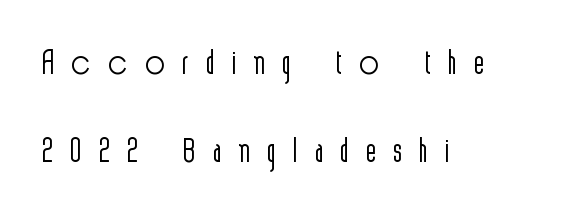
Q: Is the text bold? A: No.
Q: Is the text italic (slanted)? A: No, it is upright.
Q: Is the typeface a serif or a sans-serif typeface? A: Sans-serif.
Q: Is the text underlined? A: No.
Q: How is the paragraph aligned? A: Left-aligned.
Q: Is the spacing between letters normal or unusually wide? A: Unusually wide.
Q: Width (condensed, normal, or wide)? A: Condensed.
Q: x-height? A: Medium.
Q: Monospaced? A: No.
